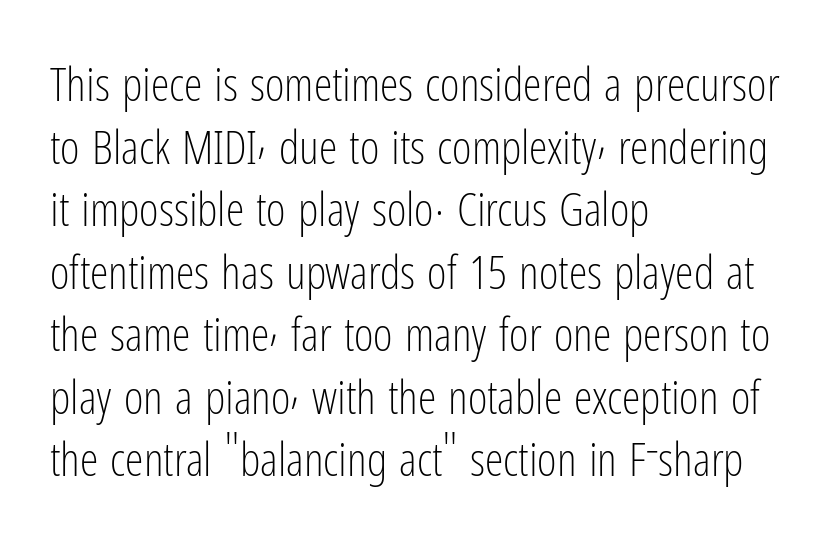
Q: Is the text bold? A: No.
Q: Is the text italic (slanted)? A: No, it is upright.
Q: Is the typeface a serif or a sans-serif typeface? A: Sans-serif.
Q: Is the text underlined? A: No.
Q: How is the paragraph aligned? A: Left-aligned.
Q: Is the spacing between letters normal or unusually wide? A: Normal.
Q: Is the spacing between lines tight, normal or loose? A: Normal.
Q: Width (condensed, normal, or wide)? A: Condensed.
Q: Stroke contrast? A: Low.
Q: x-height? A: Medium.
Q: Monospaced? A: No.
